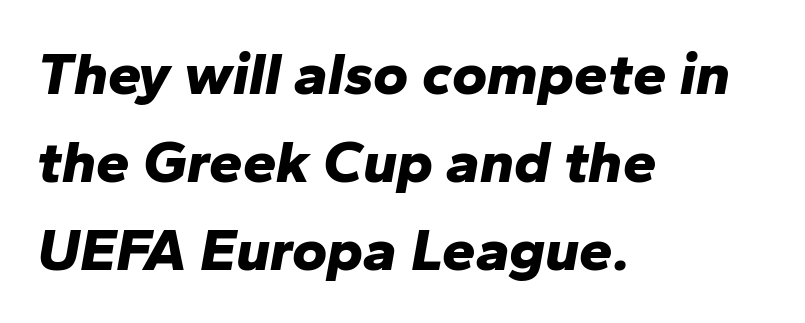
Q: Is the text bold? A: Yes.
Q: Is the text italic (slanted)? A: Yes, it leans right by about 10 degrees.
Q: Is the text underlined? A: No.
Q: How is the paragraph aligned? A: Left-aligned.
Q: Is the spacing between letters normal or unusually wide? A: Normal.
Q: Is the spacing between lines tight, normal or loose? A: Normal.
Q: Width (condensed, normal, or wide)? A: Normal.
Q: Stroke contrast? A: Low.
Q: x-height? A: Medium.
Q: Monospaced? A: No.
